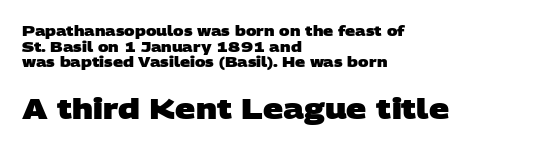
The image shows 28 px heavy, wide sans-serif type; set left-aligned, tight line spacing (1.12x), normal letter spacing, not underlined; the second (bottom) block is 2.0x larger; low stroke contrast and a large x-height.
